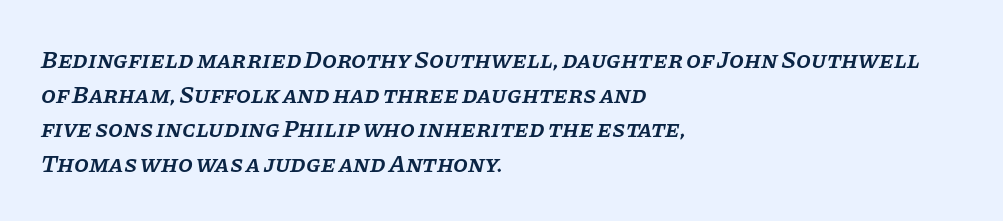
{"italic": "yes", "lean": "right", "slant_degrees": 11, "bold": "semi", "underline": "no", "align": "left", "line_spacing": "normal", "line_spacing_ratio": 1.44, "letter_spacing": "normal", "letter_spacing_em": 0.0, "glyph_px": 24}
